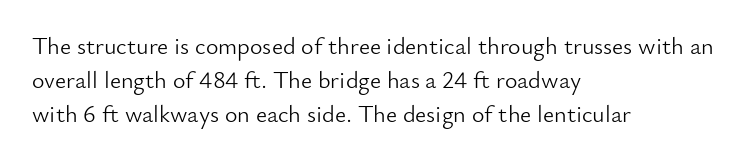
Q: Is the text bold? A: No.
Q: Is the text italic (slanted)? A: No, it is upright.
Q: Is the text underlined? A: No.
Q: How is the paragraph aligned? A: Left-aligned.
Q: Is the spacing between letters normal or unusually wide? A: Normal.
Q: Is the spacing between lines tight, normal or loose? A: Normal.
